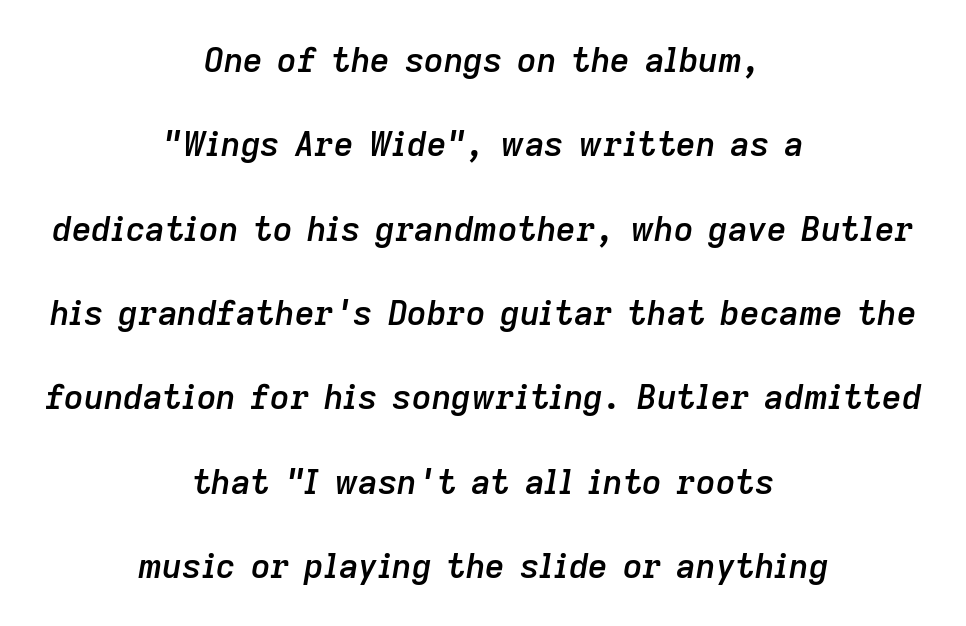
Students, note that the glyphs here touch the page at normal intervals. The passage shown stacks its lines with a broad gap. Its strokes are somewhat broadened, the hallmark of semibold type. A typesetter would call this proportional, since set widths differ per character.
